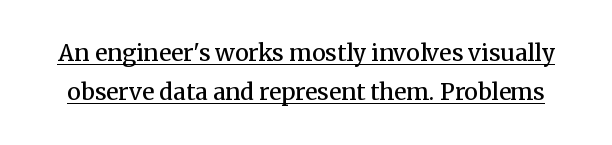
Q: Is the text bold? A: Semi-bold.
Q: Is the text italic (slanted)? A: No, it is upright.
Q: Is the text underlined? A: Yes.
Q: Is the spacing between letters normal or unusually wide? A: Normal.
Q: Is the spacing between lines tight, normal or loose? A: Normal.
